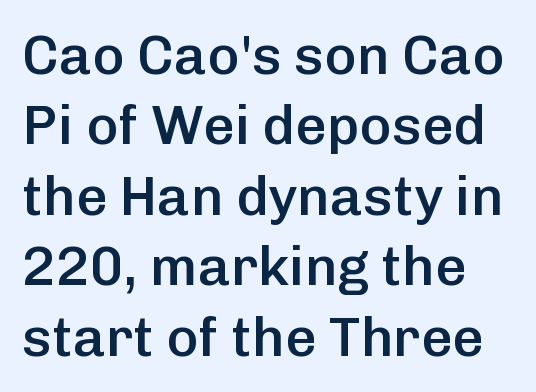
{"serif": "no", "italic": "no", "bold": "semi", "weight": "semibold", "width": "normal", "stroke_contrast": "low", "x_height": "medium", "monospaced": "no", "underline": "no", "line_spacing": "normal", "line_spacing_ratio": 1.28, "letter_spacing": "normal", "letter_spacing_em": 0.0, "glyph_px": 55}
